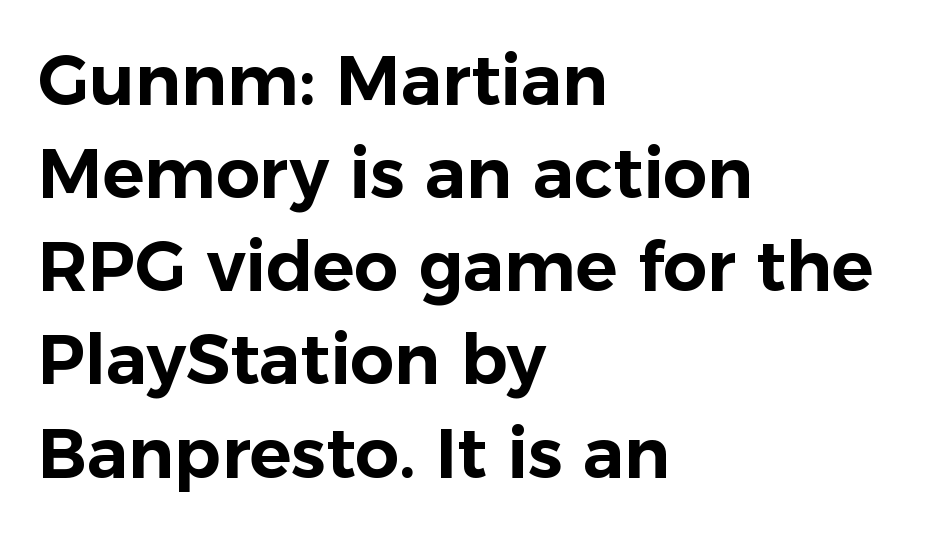
Q: Is the text italic (slanted)? A: No, it is upright.
Q: Is the typeface a serif or a sans-serif typeface? A: Sans-serif.
Q: Is the text underlined? A: No.
Q: How is the paragraph aligned? A: Left-aligned.
Q: Is the spacing between letters normal or unusually wide? A: Normal.
Q: Is the spacing between lines tight, normal or loose? A: Normal.
Q: Width (condensed, normal, or wide)? A: Normal.
Q: Stroke contrast? A: Low.
Q: x-height? A: Medium.
Q: Monospaced? A: No.
